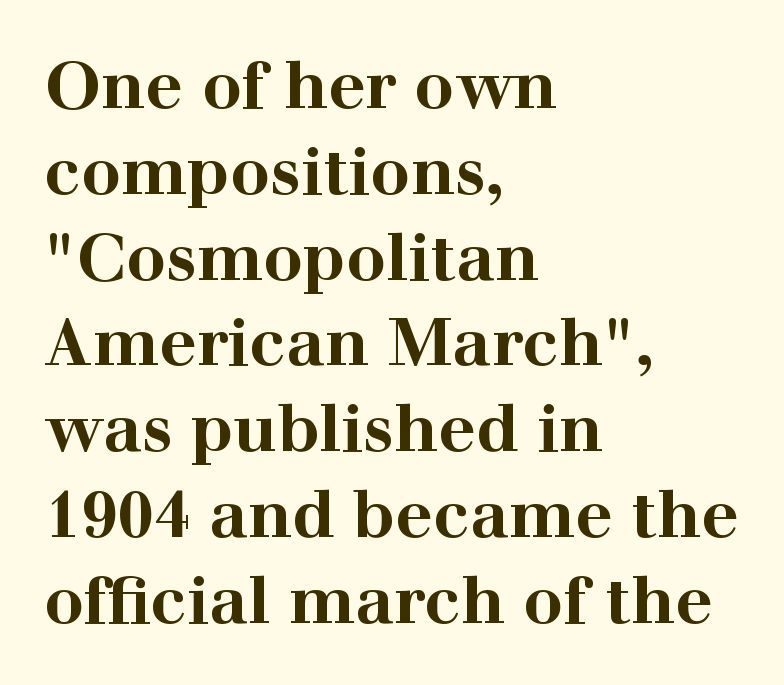
The image shows 66 px bold, wide serif type, upright; set left-aligned, normal line spacing (1.3x), normal letter spacing, not underlined; high stroke contrast and a medium x-height.
